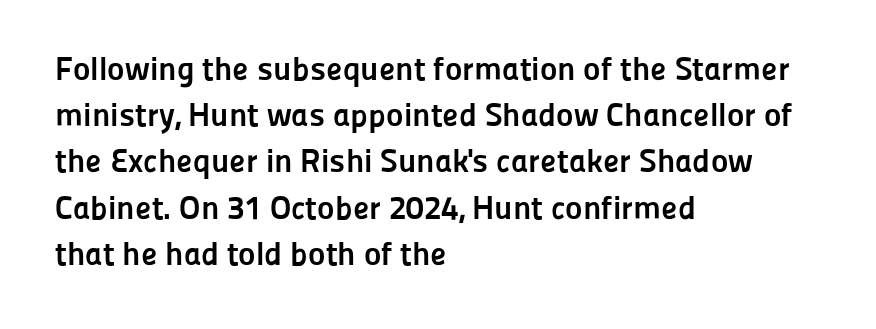
The image shows 33 px semibold sans-serif type, upright; set left-aligned, normal line spacing (1.4x), normal letter spacing, not underlined; low stroke contrast and a medium x-height.
